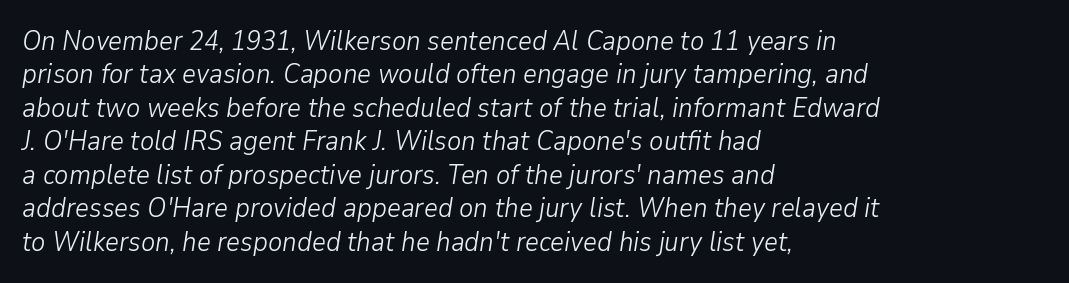
The image shows 27 px text type, italic (leaning right); set left-aligned, line spacing 1.24x, normal letter spacing, not underlined.
